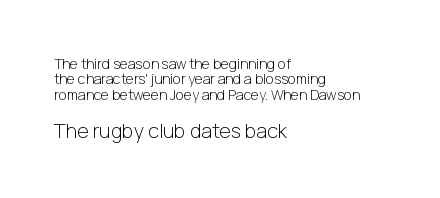
The image shows 20 px text type, upright; set left-aligned, tight line spacing (1.09x), normal letter spacing, not underlined; the second (bottom) block is 1.43x larger.
